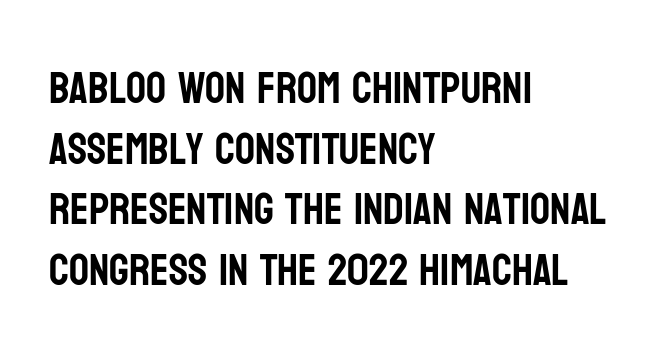
{"serif": "no", "italic": "no", "width": "condensed", "stroke_contrast": "low", "x_height": "large", "monospaced": "no", "underline": "no", "align": "left", "line_spacing": "normal", "line_spacing_ratio": 1.38, "letter_spacing": "normal", "letter_spacing_em": 0.0, "glyph_px": 44}
